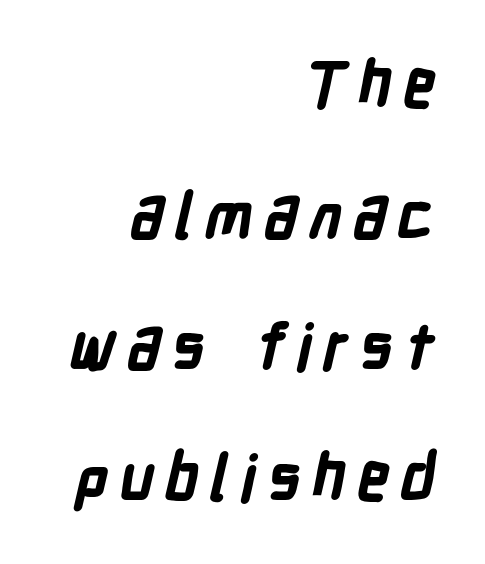
{"serif": "no", "bold": "yes", "weight": "bold", "width": "condensed", "stroke_contrast": "low", "x_height": "medium", "monospaced": "no", "underline": "no", "align": "right", "line_spacing": "loose", "line_spacing_ratio": 2.08, "glyph_px": 63}
